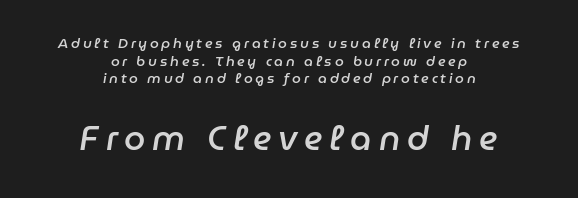
{"italic": "yes", "lean": "right", "slant_degrees": 9, "bold": "semi", "weight": "semibold", "width": "normal", "stroke_contrast": "low", "x_height": "medium", "monospaced": "no", "underline": "no", "align": "center", "line_spacing": "normal", "line_spacing_ratio": 1.26, "letter_spacing": "wide", "letter_spacing_em": 0.2, "larger_block": "second", "size_ratio": 2.43, "glyph_px": 34}
